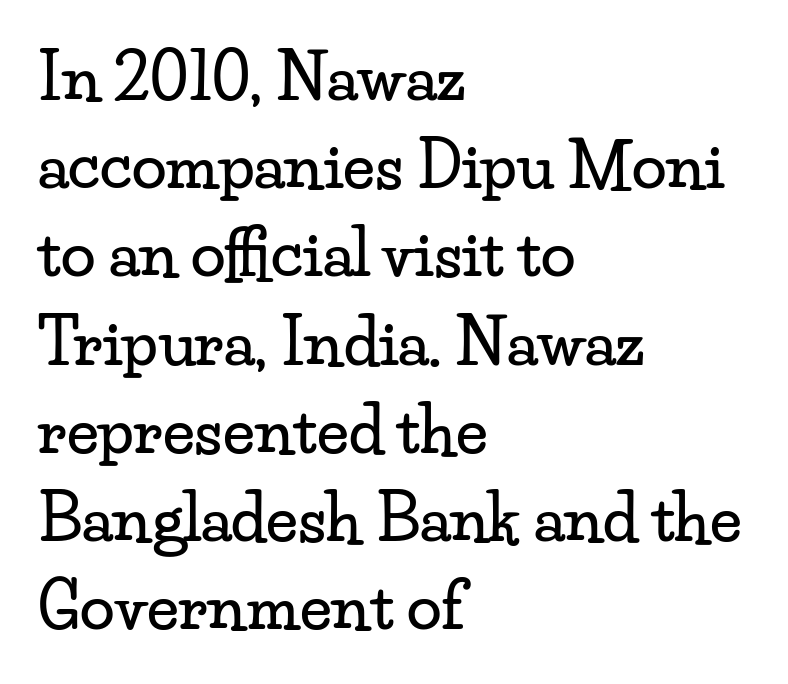
The image shows 63 px wide serif type, upright; set left-aligned, normal line spacing (1.4x), normal letter spacing, not underlined; low stroke contrast and a small x-height.
